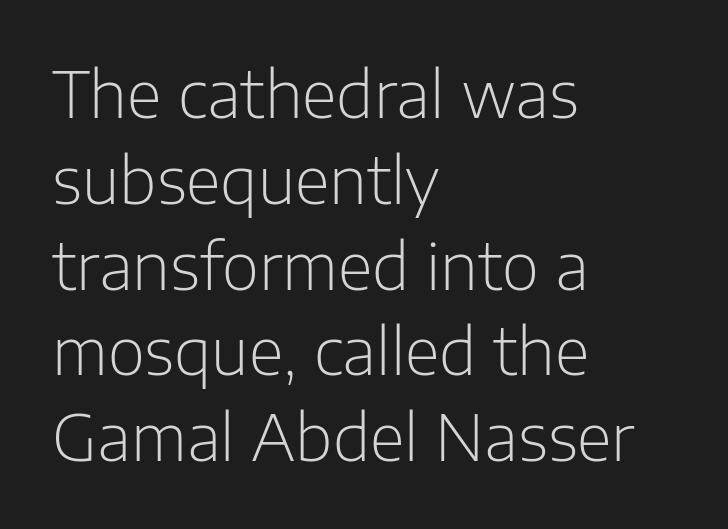
Each letter's strokes conclude bluntly, with no projecting serifs. The setting favours the left margin, as ordinary paragraphs usually do. Check the space under the baseline: it is left empty. Evenly set lines give the paragraph a standard silhouette. The rendering uses natural spacing where letterforms have individual widths.
